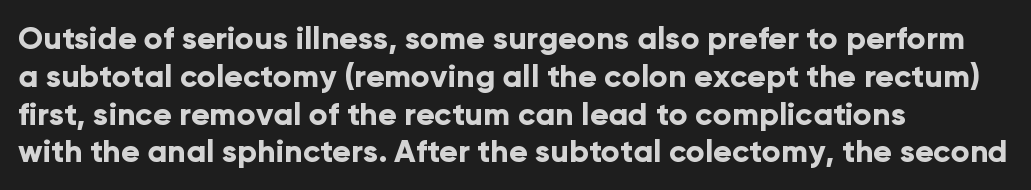
{"serif": "no", "italic": "no", "bold": "yes", "weight": "bold", "width": "normal", "stroke_contrast": "low", "x_height": "medium", "monospaced": "no", "underline": "no", "align": "left", "line_spacing_ratio": 1.22, "letter_spacing": "normal", "letter_spacing_em": 0.0, "glyph_px": 31}
